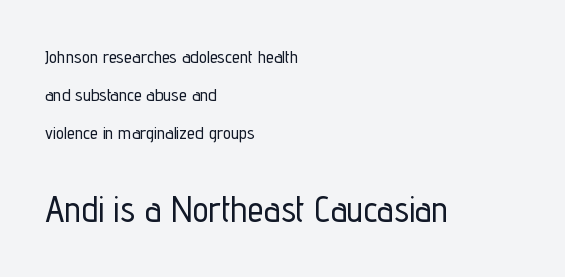
Q: Is the text italic (slanted)? A: No, it is upright.
Q: Is the typeface a serif or a sans-serif typeface? A: Sans-serif.
Q: Is the text underlined? A: No.
Q: How is the paragraph aligned? A: Left-aligned.
Q: Is the spacing between letters normal or unusually wide? A: Normal.
Q: Is the spacing between lines tight, normal or loose? A: Loose.
Q: Which block of text is set in a larger size, the first (top) or the second (bottom)? A: The second (bottom) one.
Q: Width (condensed, normal, or wide)? A: Condensed.
Q: Stroke contrast? A: Low.
Q: x-height? A: Medium.
Q: Monospaced? A: No.
